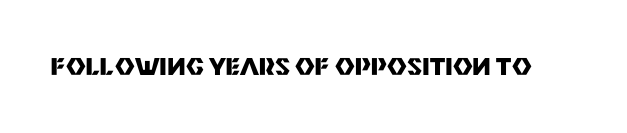
The image shows 24 px bold type, upright; set normal letter spacing, not underlined.
